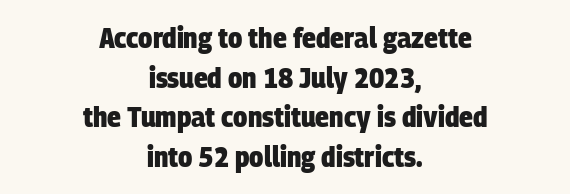
{"serif": "no", "bold": "yes", "weight": "heavy", "width": "condensed", "stroke_contrast": "low", "x_height": "large", "monospaced": "no", "underline": "no", "align": "center", "line_spacing": "normal", "line_spacing_ratio": 1.37, "letter_spacing": "normal", "letter_spacing_em": 0.0, "glyph_px": 29}
